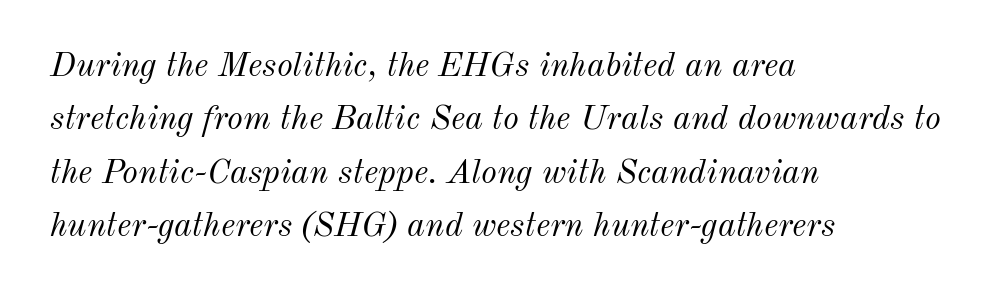
Bold? No — there's no thickening of the strokes. The letters are slanted; this is an italic face. The paragraph has a hard left edge and a soft right edge. You could not count columns in this text — the font is proportionally spaced.
